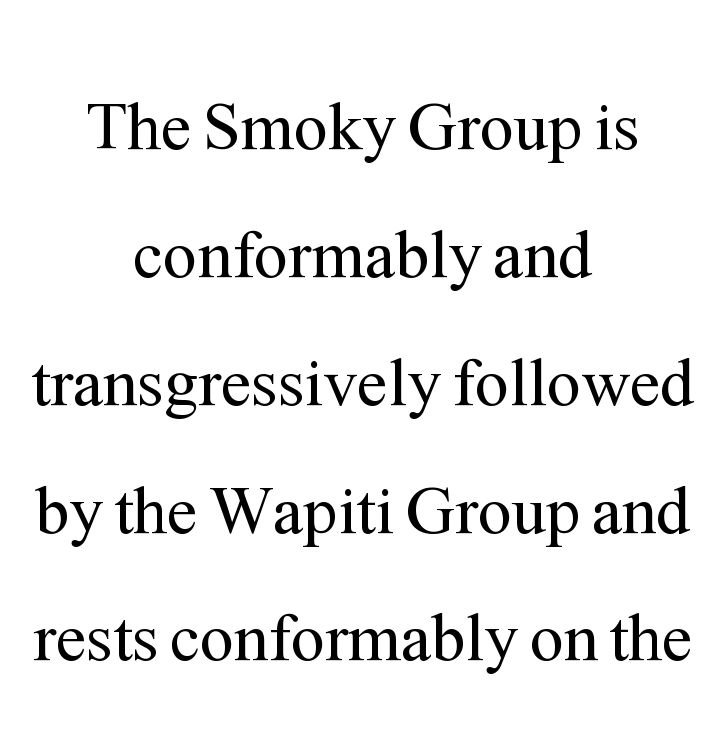
{"serif": "yes", "italic": "no", "bold": "no", "weight": "regular", "width": "normal", "stroke_contrast": "medium", "x_height": "medium", "monospaced": "no", "underline": "no", "align": "center", "line_spacing_ratio": 1.88, "letter_spacing": "normal", "letter_spacing_em": 0.0, "glyph_px": 68}
